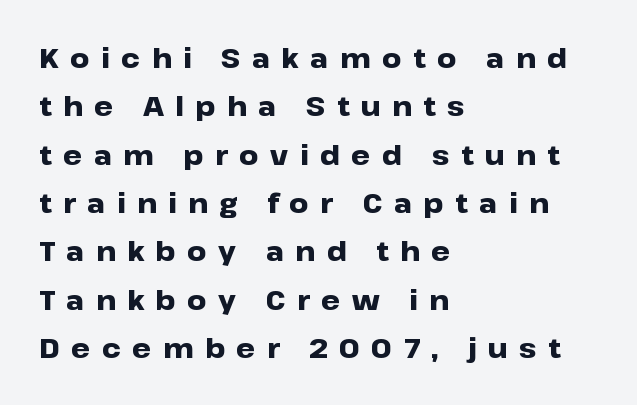
The image shows 27 px bold type, upright; set left-aligned, line spacing 1.79x, unusually wide letter spacing (+0.42 em), not underlined.
